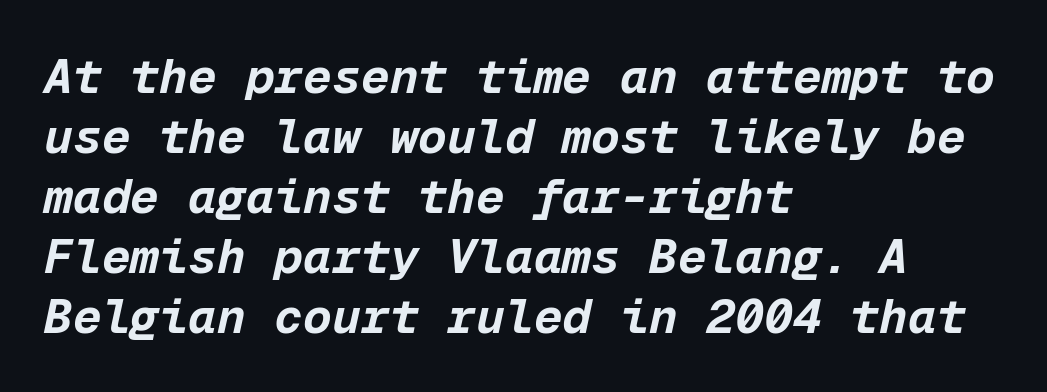
The image shows 48 px bold type, italic (leaning right), monospaced; set left-aligned, normal line spacing (1.25x), normal letter spacing, not underlined; low stroke contrast and a medium x-height.
